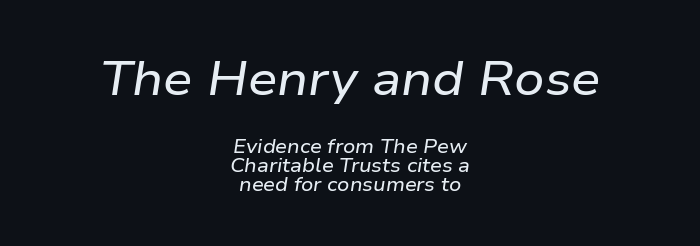
In terms of letterspacing, this is plain default setting. The rendering shrinks the type as you move from the upper chunk to the lower. Characters are canted at an angle relative to the baseline's perpendicular. This sample is center-justified, so both line endings float freely.
